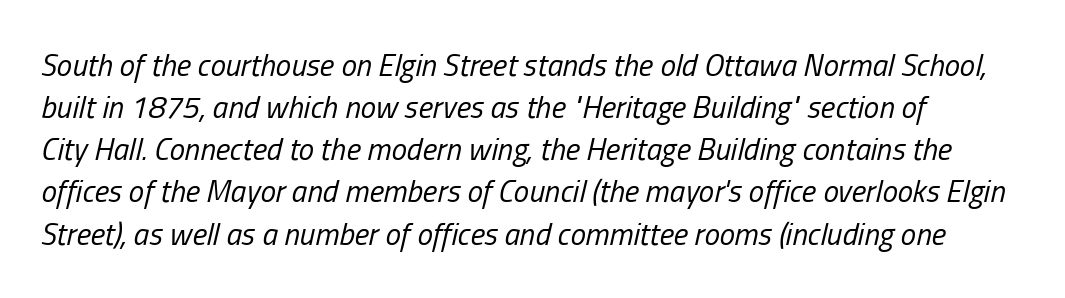
The image shows 31 px regular-weight, condensed type, italic (leaning right); set left-aligned, normal line spacing (1.36x), normal letter spacing, not underlined; low stroke contrast and a medium x-height.
